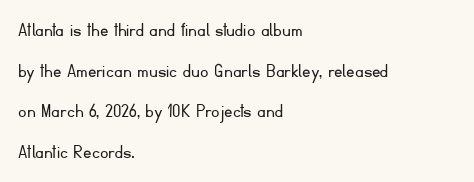
{"italic": "no", "bold": "no", "underline": "no", "align": "left", "line_spacing": "loose", "line_spacing_ratio": 1.94, "letter_spacing": "normal", "letter_spacing_em": 0.0, "glyph_px": 21}
